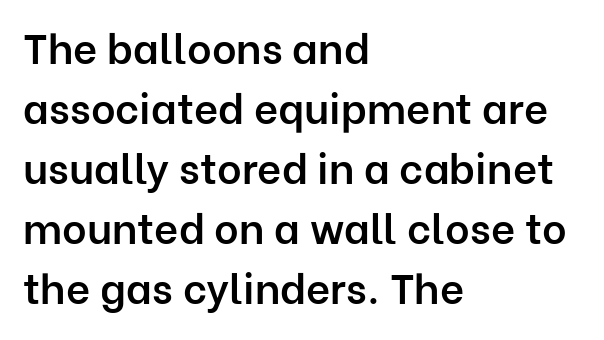
The image shows 42 px semibold sans-serif type, upright; set left-aligned, normal line spacing (1.43x), normal letter spacing, not underlined; low stroke contrast and a medium x-height.
